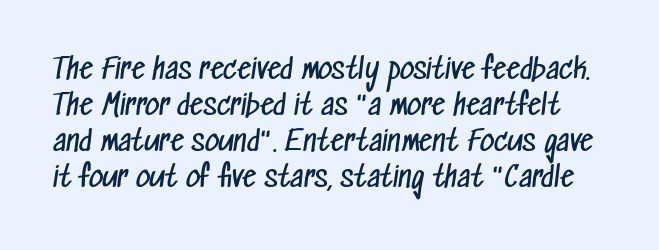
Q: Is the text bold? A: No.
Q: Is the typeface a serif or a sans-serif typeface? A: Sans-serif.
Q: Is the text underlined? A: No.
Q: Is the spacing between letters normal or unusually wide? A: Normal.
Q: Is the spacing between lines tight, normal or loose? A: Normal.
Q: Width (condensed, normal, or wide)? A: Condensed.
Q: Stroke contrast? A: Low.
Q: x-height? A: Medium.
Q: Monospaced? A: No.
